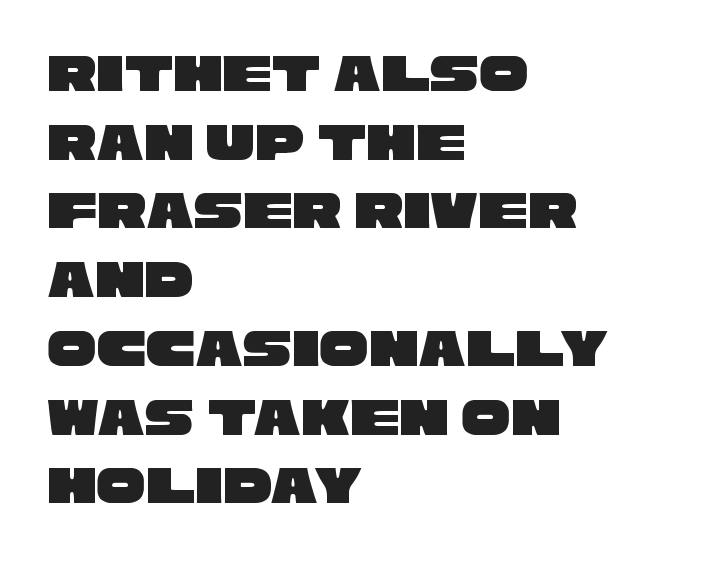
{"serif": "no", "width": "wide", "stroke_contrast": "low", "x_height": "large", "monospaced": "no", "underline": "no", "align": "left", "line_spacing": "normal", "line_spacing_ratio": 1.25, "letter_spacing": "normal", "letter_spacing_em": 0.0, "glyph_px": 55}
